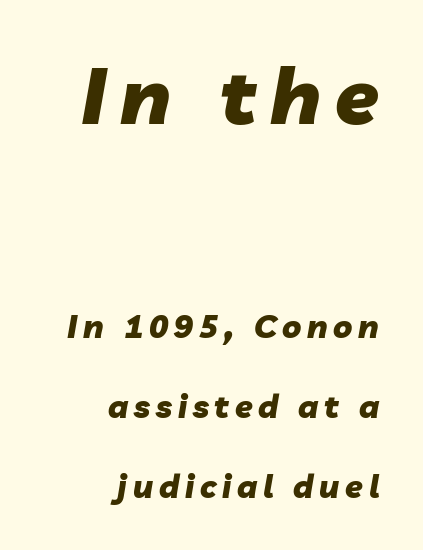
The image shows 79 px heavy type, italic (leaning right); set right-aligned, loose line spacing (2.5x), not underlined; the first (top) block is 2.47x larger; low stroke contrast and a medium x-height.
